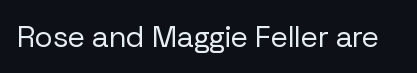
Q: Is the text bold? A: No.
Q: Is the text italic (slanted)? A: No, it is upright.
Q: Is the typeface a serif or a sans-serif typeface? A: Sans-serif.
Q: Is the text underlined? A: No.
Q: Is the spacing between letters normal or unusually wide? A: Normal.
Q: Width (condensed, normal, or wide)? A: Normal.
Q: Stroke contrast? A: Low.
Q: x-height? A: Medium.
Q: Monospaced? A: No.
